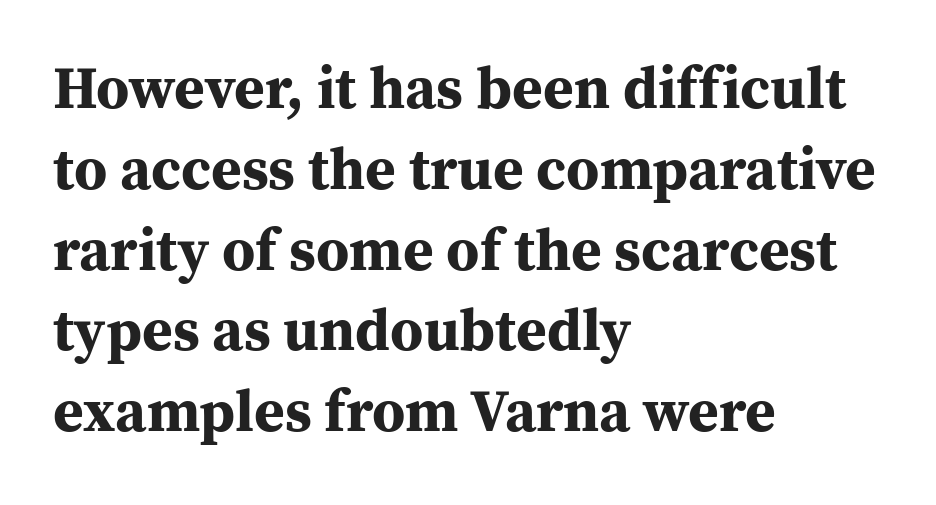
The image shows 59 px bold serif type, upright; set left-aligned, normal line spacing (1.37x), normal letter spacing, not underlined; medium stroke contrast and a medium x-height.
